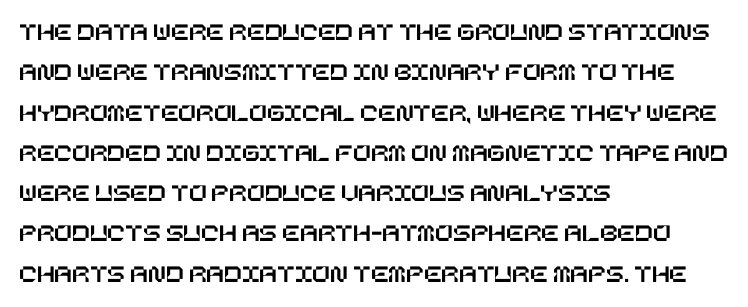
The image shows 26 px text type, upright; set left-aligned, normal line spacing (1.55x), normal letter spacing, not underlined.
